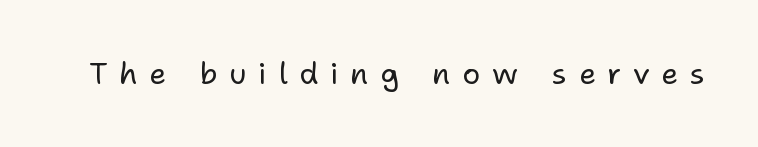
Q: Is the text bold? A: No.
Q: Is the text italic (slanted)? A: No, it is upright.
Q: Is the typeface a serif or a sans-serif typeface? A: Sans-serif.
Q: Is the text underlined? A: No.
Q: Is the spacing between letters normal or unusually wide? A: Unusually wide.
Q: Width (condensed, normal, or wide)? A: Normal.
Q: Stroke contrast? A: Low.
Q: x-height? A: Medium.
Q: Monospaced? A: No.
